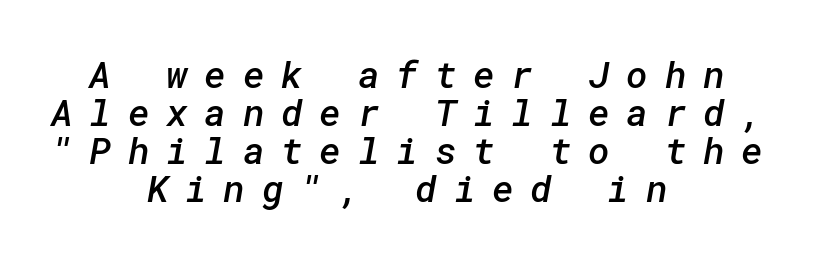
Q: Is the text bold? A: Semi-bold.
Q: Is the typeface a serif or a sans-serif typeface? A: Sans-serif.
Q: Is the text underlined? A: No.
Q: How is the paragraph aligned? A: Centered.
Q: Is the spacing between letters normal or unusually wide? A: Unusually wide.
Q: Is the spacing between lines tight, normal or loose? A: Tight.
Q: Width (condensed, normal, or wide)? A: Normal.
Q: Stroke contrast? A: Low.
Q: x-height? A: Medium.
